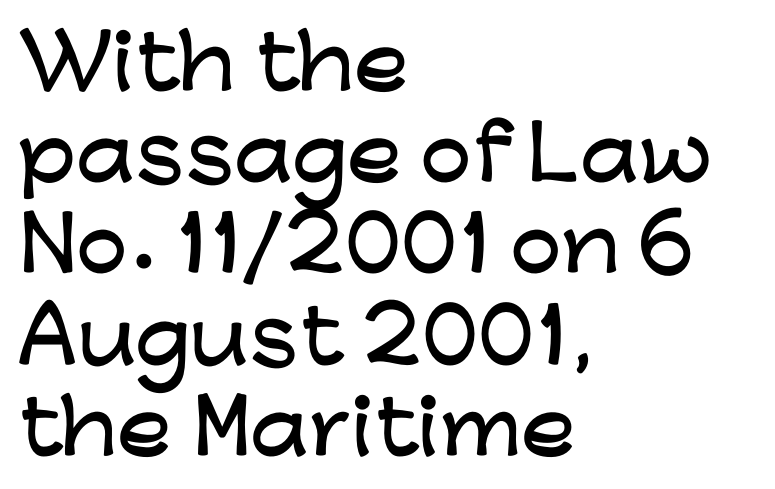
Line starts are locked; line ends wander. Posture: vertical. The designer went with a sans here, leaving each stem footless. Nobody drew a line under any word here. This sample has the flowing, uneven cadence of proportional lettering. Reading down the column, the eye jumps a familiar distance to each next line.
